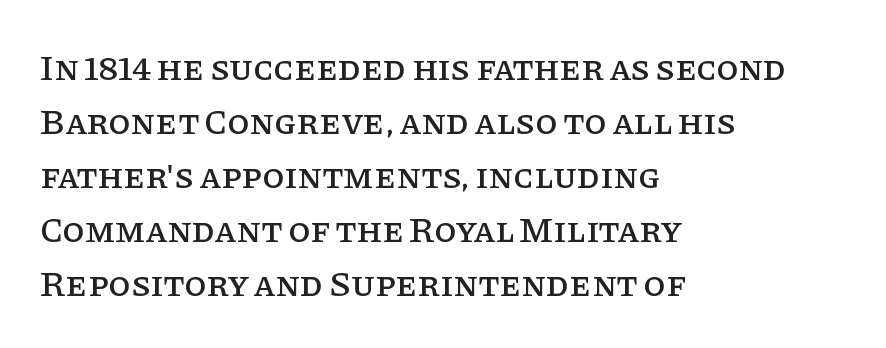
The rows are spaced the way most documents space them. Spacing between characters is what you'd get straight out of the box. What kind of face is this? One with serifs. The rendering anchors every line to the left-hand side. You could not count columns in this text — the font is proportionally spaced. The gap between lines stays unmarked.
